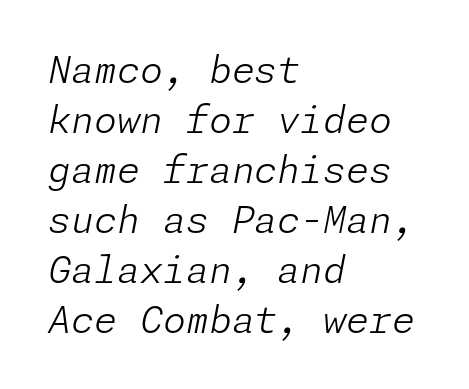
A quiet, ordinary-to-light weight characterises the typeface. The lettering tilts uniformly, giving the passage an italic look. Inter-character spacing is left at the font's built-in metrics. Line starts are locked; line ends wander. Only glyphs here, with clear space below each row. The vertical gap from one line to the next is medium.
